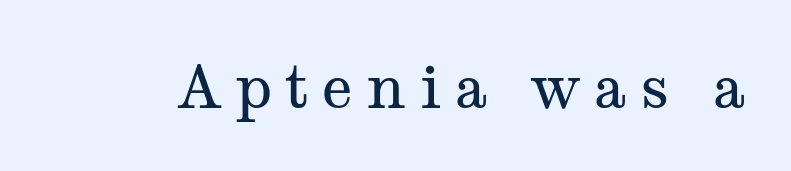
Q: Is the text bold? A: No.
Q: Is the text italic (slanted)? A: No, it is upright.
Q: Is the typeface a serif or a sans-serif typeface? A: Serif.
Q: Is the text underlined? A: No.
Q: Is the spacing between letters normal or unusually wide? A: Unusually wide.
Q: Width (condensed, normal, or wide)? A: Wide.
Q: Stroke contrast? A: Medium.
Q: x-height? A: Medium.
Q: Monospaced? A: No.
